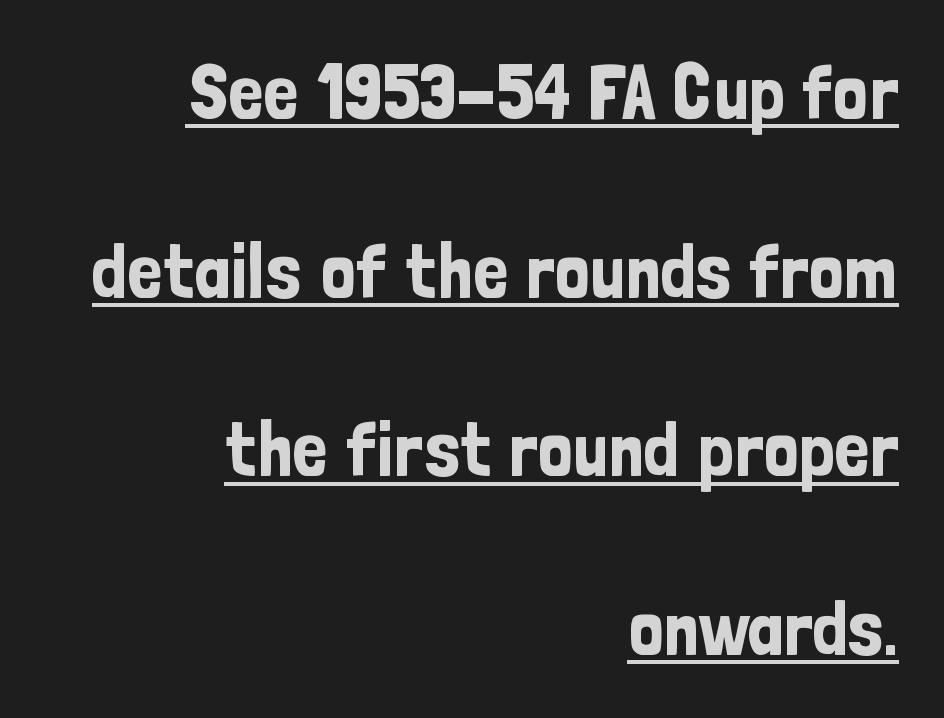
Q: Is the text italic (slanted)? A: No, it is upright.
Q: Is the typeface a serif or a sans-serif typeface? A: Sans-serif.
Q: Is the text underlined? A: Yes.
Q: How is the paragraph aligned? A: Right-aligned.
Q: Is the spacing between letters normal or unusually wide? A: Normal.
Q: Is the spacing between lines tight, normal or loose? A: Loose.
Q: Width (condensed, normal, or wide)? A: Condensed.
Q: Stroke contrast? A: Low.
Q: x-height? A: Medium.
Q: Monospaced? A: No.
